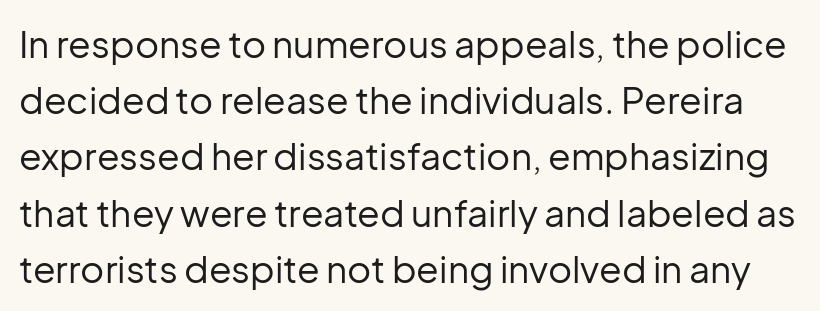
The space directly below the letters is spotless. Ordinary non-slanted type is in use. Typographically, this falls in the sans-serif category. Heft: none added — not bold. Each new line begins a customary step beneath the previous one.
